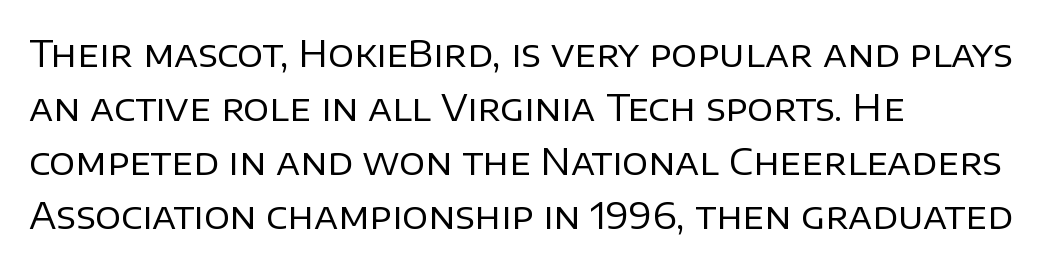
A clean baseline with only descenders dipping below it. This rendering employs a face without finishing strokes, i.e., a sans-serif. Do the characters align in a grid? No, the font is proportional. The rag falls on the right side of this text block.
